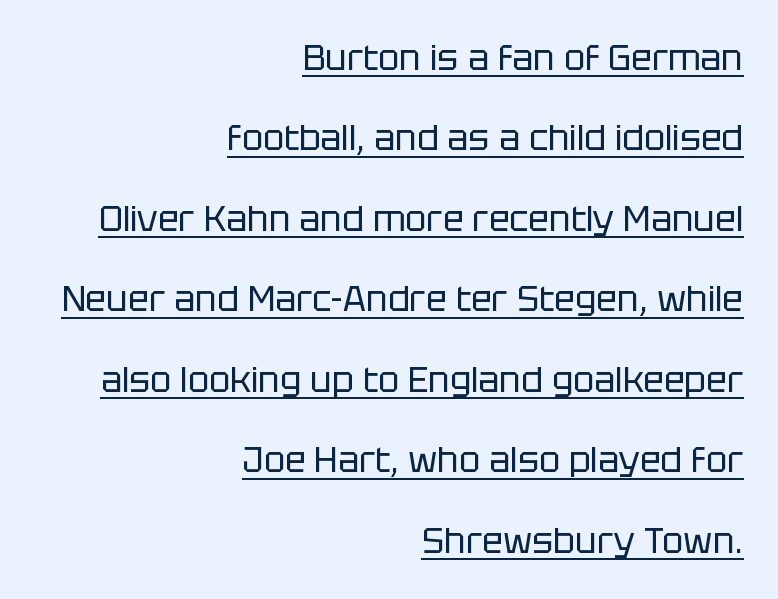
{"serif": "no", "italic": "no", "bold": "no", "weight": "regular", "width": "normal", "stroke_contrast": "low", "x_height": "large", "monospaced": "no", "underline": "yes", "align": "right", "line_spacing": "loose", "line_spacing_ratio": 2.3, "letter_spacing": "normal", "letter_spacing_em": 0.0, "glyph_px": 35}
